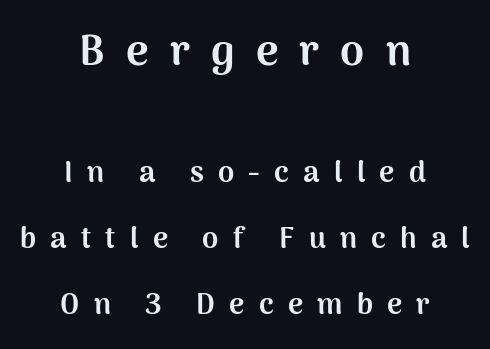
{"serif": "no", "italic": "no", "bold": "yes", "weight": "bold", "width": "normal", "stroke_contrast": "medium", "x_height": "medium", "monospaced": "no", "underline": "no", "align": "center", "line_spacing": "loose", "line_spacing_ratio": 2.27, "letter_spacing": "wide", "letter_spacing_em": 0.49, "larger_block": "first", "size_ratio": 1.48, "glyph_px": 43}
